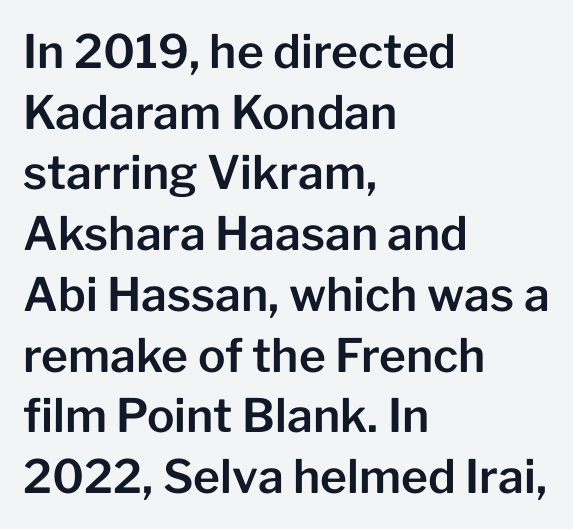
In terms of letterspacing, this is plain default setting. Horizontal bands of white between lines are of average thickness. This sample has the flowing, uneven cadence of proportional lettering. Glance below the letters and you will spot only blank space.
